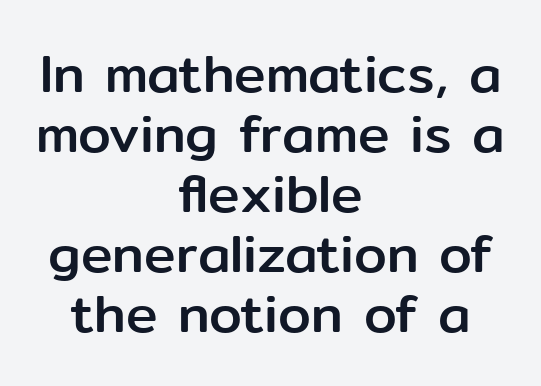
{"serif": "no", "italic": "no", "width": "normal", "stroke_contrast": "low", "x_height": "medium", "monospaced": "no", "underline": "no", "align": "center", "line_spacing": "tight", "line_spacing_ratio": 1.13, "letter_spacing": "normal", "letter_spacing_em": 0.0, "glyph_px": 53}
